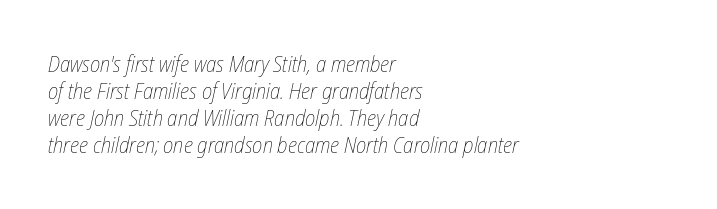
This rendering features lettering with no underline. Stroke mass is kept to a normal reading level or below. The ragged edge is on the right, which tells us the setting is flush left. The letters are slanted; this is an italic face. These lines keep a tight, regular rhythm from letter to letter.
